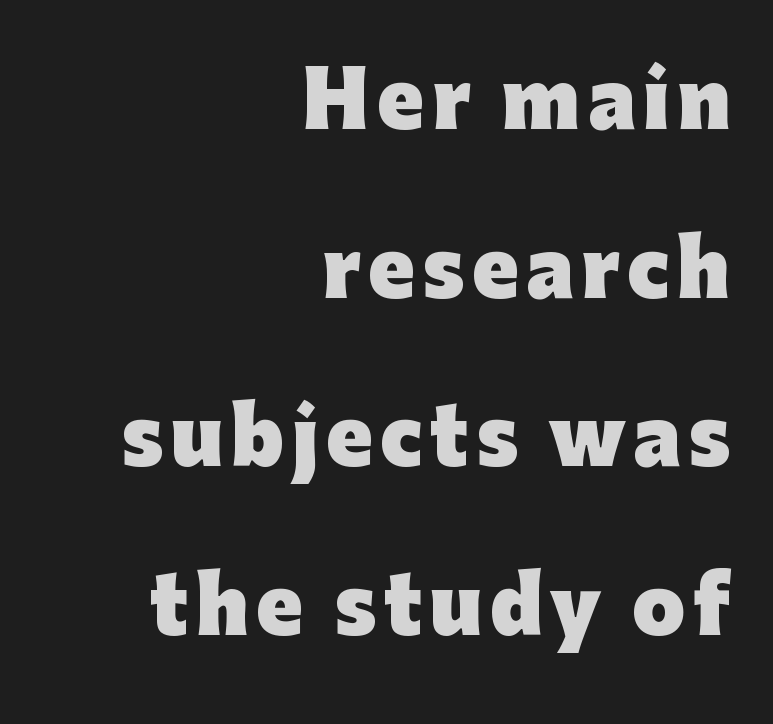
Q: Is the text bold? A: Yes.
Q: Is the text italic (slanted)? A: No, it is upright.
Q: Is the typeface a serif or a sans-serif typeface? A: Sans-serif.
Q: Is the text underlined? A: No.
Q: How is the paragraph aligned? A: Right-aligned.
Q: Is the spacing between lines tight, normal or loose? A: Loose.
Q: Width (condensed, normal, or wide)? A: Normal.
Q: Stroke contrast? A: Low.
Q: x-height? A: Medium.
Q: Monospaced? A: No.
